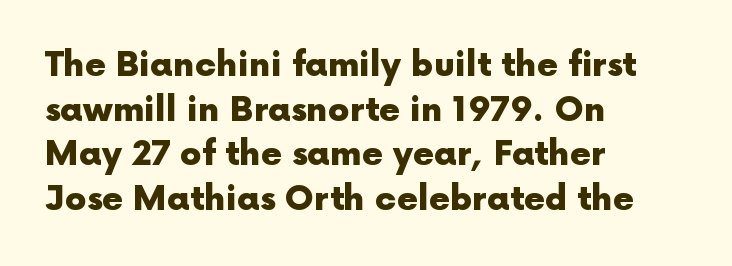
The image shows 34 px heavy sans-serif type, upright; set left-aligned, normal line spacing (1.31x), normal letter spacing, not underlined; a medium x-height.
